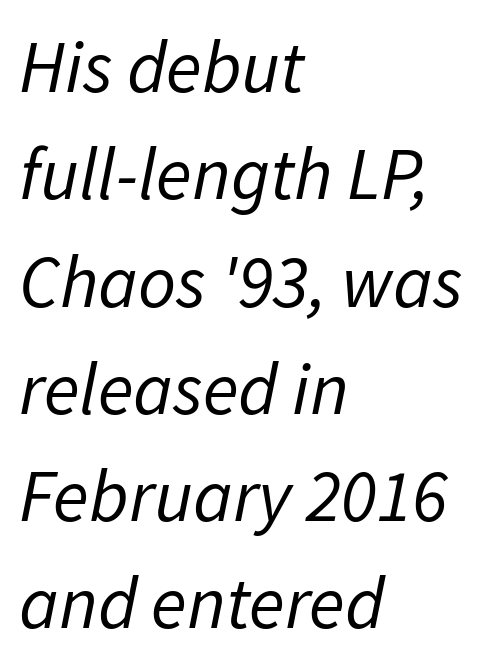
The image shows 74 px regular-weight type, italic (leaning right); set left-aligned, normal line spacing (1.45x), normal letter spacing, not underlined; low stroke contrast and a medium x-height.
